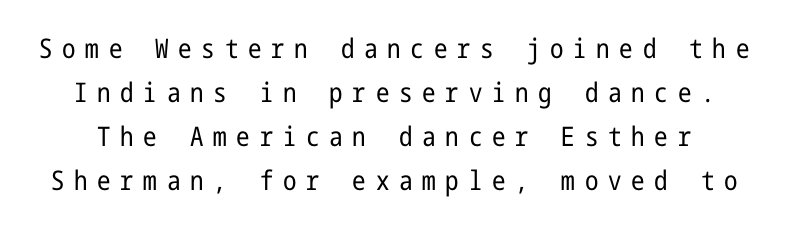
{"italic": "no", "bold": "no", "underline": "no", "line_spacing": "normal", "line_spacing_ratio": 1.63, "letter_spacing": "wide", "letter_spacing_em": 0.36, "glyph_px": 27}
